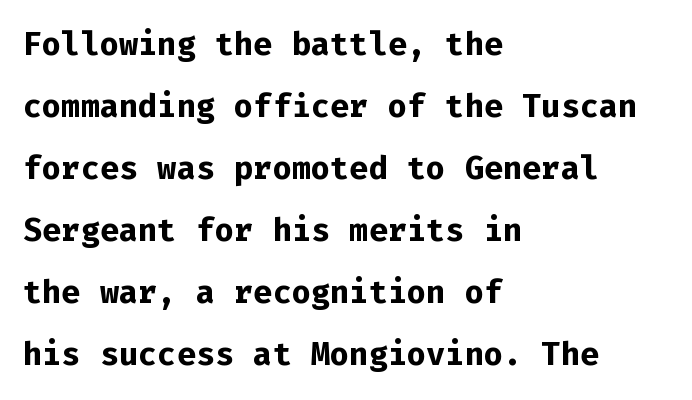
I'd call this a sans setting — the letters go barefoot. Leading: increased. Looks like terminal output: every glyph gets an equal slot. Descender tails drop into unmarked territory. Where is the straight margin? On the left.
